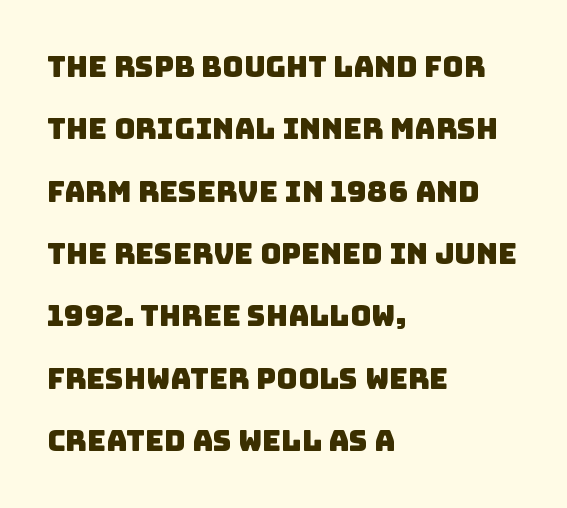
Q: Is the typeface a serif or a sans-serif typeface? A: Sans-serif.
Q: Is the text underlined? A: No.
Q: How is the paragraph aligned? A: Left-aligned.
Q: Is the spacing between letters normal or unusually wide? A: Normal.
Q: Is the spacing between lines tight, normal or loose? A: Loose.
Q: Width (condensed, normal, or wide)? A: Normal.
Q: Stroke contrast? A: Low.
Q: x-height? A: Large.
Q: Monospaced? A: No.
